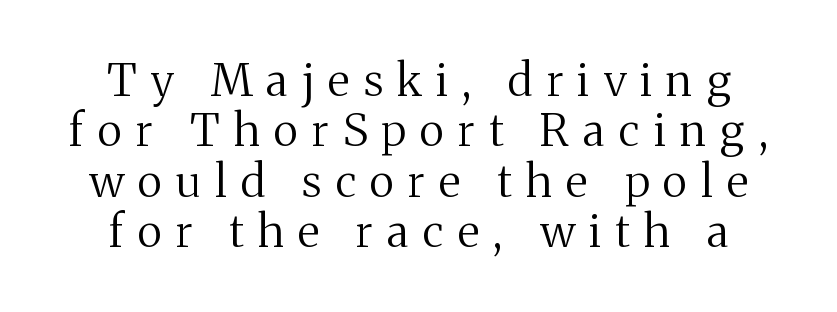
Q: Is the text bold? A: No.
Q: Is the text italic (slanted)? A: No, it is upright.
Q: Is the typeface a serif or a sans-serif typeface? A: Serif.
Q: Is the text underlined? A: No.
Q: How is the paragraph aligned? A: Centered.
Q: Is the spacing between letters normal or unusually wide? A: Unusually wide.
Q: Is the spacing between lines tight, normal or loose? A: Tight.
Q: Width (condensed, normal, or wide)? A: Normal.
Q: Stroke contrast? A: Medium.
Q: x-height? A: Medium.
Q: Monospaced? A: No.
